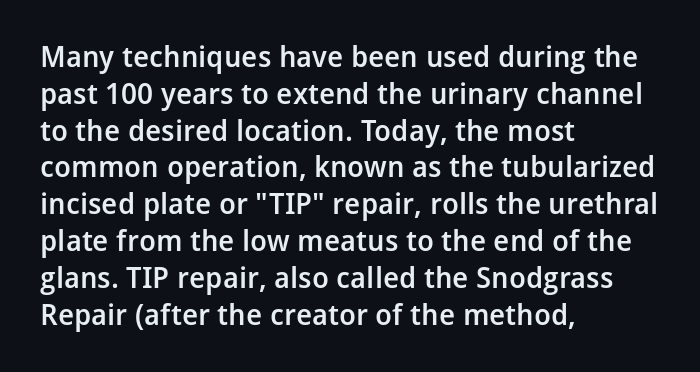
The image shows 29 px semibold sans-serif type, upright; set left-aligned, normal line spacing (1.27x), normal letter spacing, not underlined; low stroke contrast and a medium x-height.
